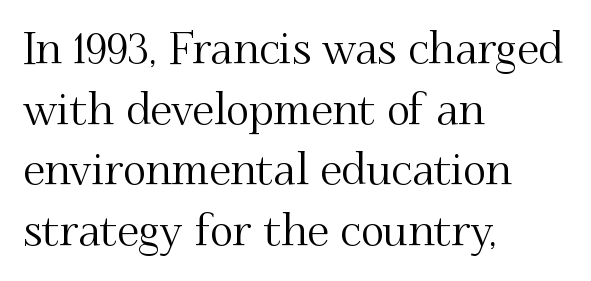
Words float on clear page, feet unadorned. The letters stand straight up with perfectly vertical stems. Looks like regular typesetting: each glyph gets only the width it needs. Letter spacing: default.
